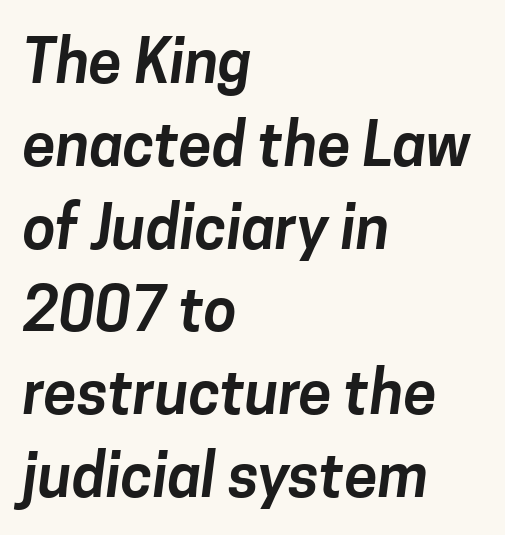
{"serif": "no", "width": "normal", "stroke_contrast": "low", "x_height": "medium", "monospaced": "no", "underline": "no", "align": "left", "line_spacing": "normal", "line_spacing_ratio": 1.38, "letter_spacing": "normal", "letter_spacing_em": 0.0, "glyph_px": 60}
